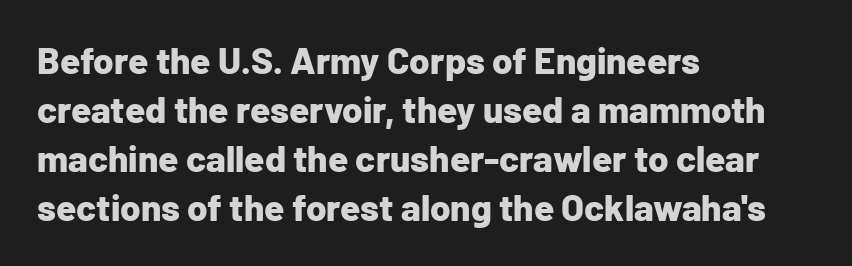
The image shows 37 px bold sans-serif type, upright; set left-aligned, normal line spacing (1.32x), normal letter spacing, not underlined; low stroke contrast and a medium x-height.
